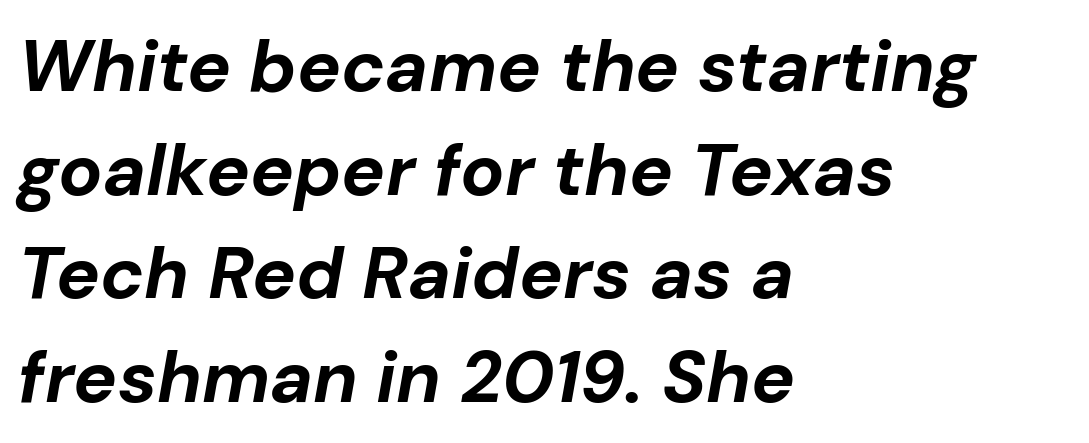
Quick note: italic. This sample has the flowing, uneven cadence of proportional lettering. Where is the straight margin? On the left. Does the weight exceed regular? Yes, all the way to bold. The glyphs are unaccompanied by any horizontal stroke below them. Short note: letters normally spaced.
